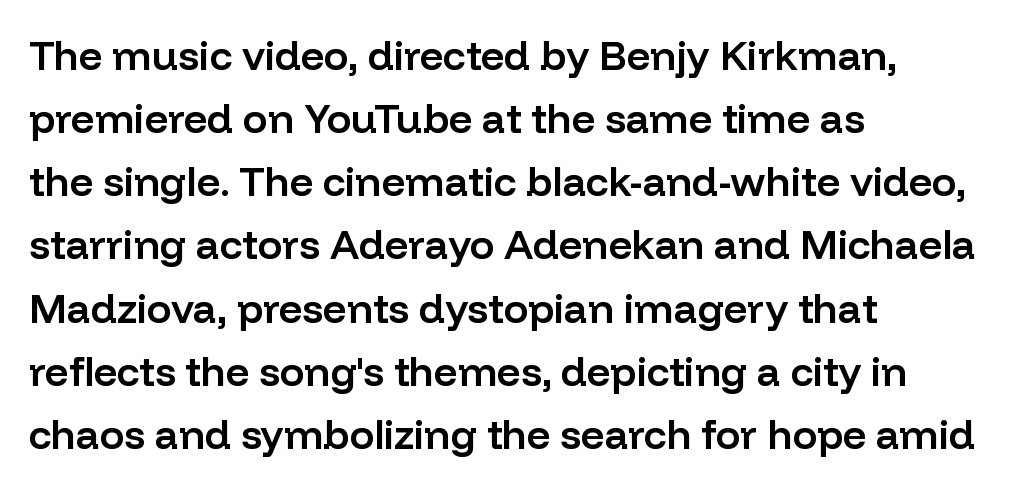
The image shows 41 px semibold sans-serif type, upright; set left-aligned, normal line spacing (1.54x), normal letter spacing, not underlined; low stroke contrast and a medium x-height.
